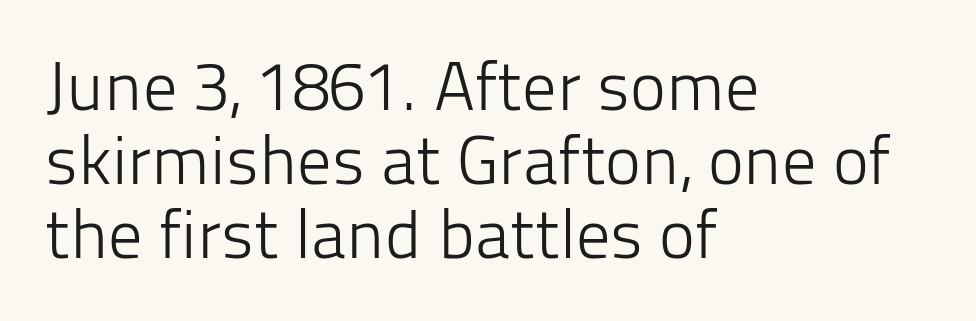
Q: Is the text bold? A: No.
Q: Is the text italic (slanted)? A: No, it is upright.
Q: Is the typeface a serif or a sans-serif typeface? A: Sans-serif.
Q: Is the text underlined? A: No.
Q: How is the paragraph aligned? A: Left-aligned.
Q: Is the spacing between letters normal or unusually wide? A: Normal.
Q: Is the spacing between lines tight, normal or loose? A: Tight.
Q: Width (condensed, normal, or wide)? A: Normal.
Q: Stroke contrast? A: Low.
Q: x-height? A: Medium.
Q: Monospaced? A: No.
